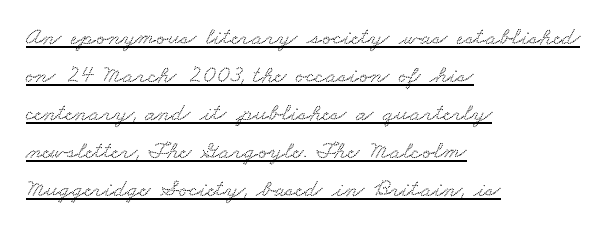
{"underline": "yes", "align": "left", "line_spacing": "normal", "line_spacing_ratio": 1.52, "letter_spacing": "normal", "letter_spacing_em": 0.0, "glyph_px": 25}
